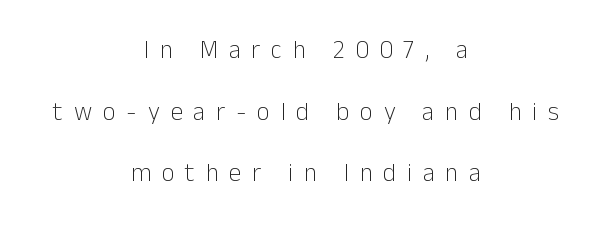
{"italic": "no", "bold": "no", "underline": "no", "align": "center", "line_spacing": "loose", "line_spacing_ratio": 2.47, "letter_spacing": "wide", "letter_spacing_em": 0.43, "glyph_px": 25}
